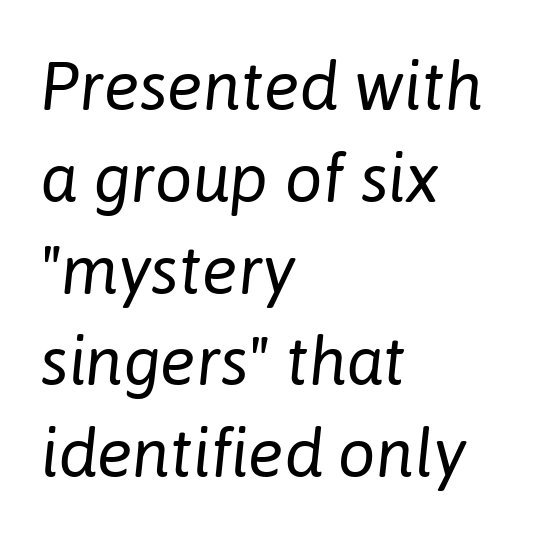
The paragraph shown leans on its left margin. Posture: slanted. Vertically, the passage feels balanced, rows spaced as you'd expect. Counters stay open thanks to moderate or lighter strokes. Unmarked baselines from the first word to the last.
